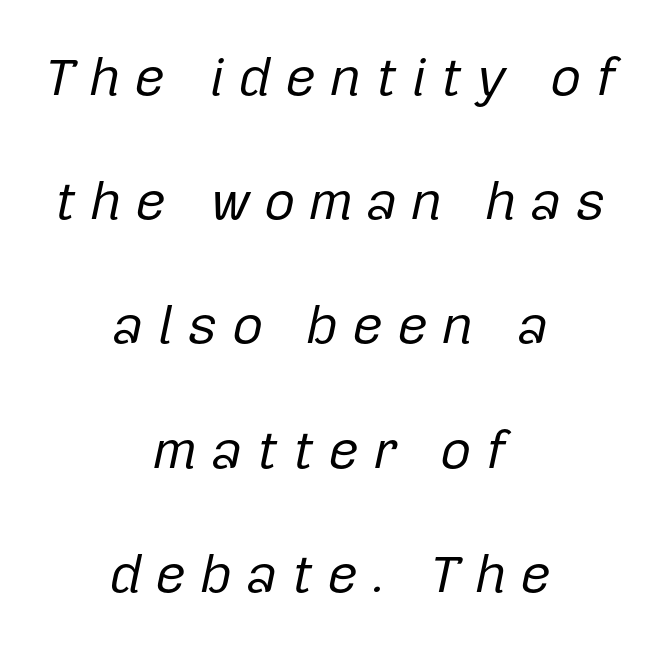
The text block is weighted toward neither margin, spreading evenly from the middle. Tall strokes in this sample are angled rather than plumb. Bold? No — there's no thickening of the strokes. A great deal of white space separates one row of letters from the next. The space directly below the letters is spotless. Display-style spreading of the glyphs; the letterfit is very open.
